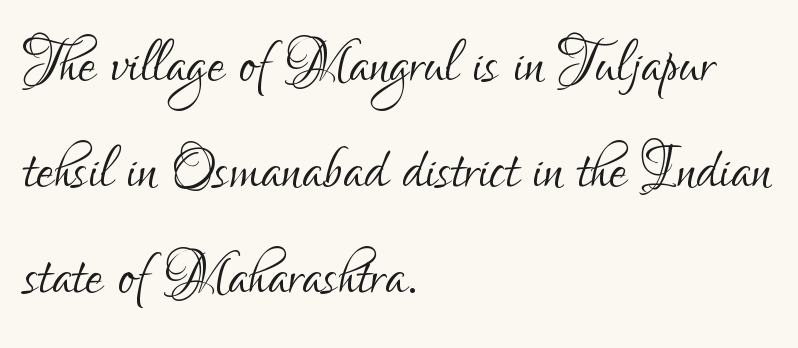
{"serif": "no", "bold": "no", "weight": "light", "width": "condensed", "stroke_contrast": "low", "x_height": "small", "monospaced": "no", "underline": "no", "align": "left", "line_spacing": "normal", "line_spacing_ratio": 1.36, "letter_spacing": "normal", "letter_spacing_em": 0.0, "glyph_px": 78}
